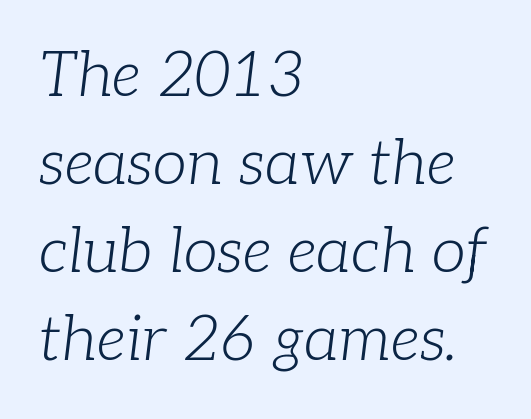
{"serif": "yes", "italic": "yes", "lean": "right", "slant_degrees": 7, "bold": "no", "weight": "light", "width": "normal", "stroke_contrast": "low", "x_height": "medium", "monospaced": "no", "underline": "no", "align": "left", "line_spacing": "normal", "line_spacing_ratio": 1.42, "letter_spacing": "normal", "letter_spacing_em": 0.0, "glyph_px": 62}
